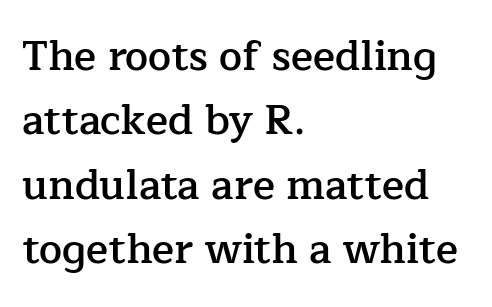
{"serif": "yes", "italic": "no", "bold": "semi", "weight": "semibold", "width": "normal", "stroke_contrast": "low", "x_height": "medium", "monospaced": "no", "underline": "no", "align": "left", "line_spacing": "normal", "line_spacing_ratio": 1.57, "letter_spacing": "normal", "letter_spacing_em": 0.0, "glyph_px": 41}
